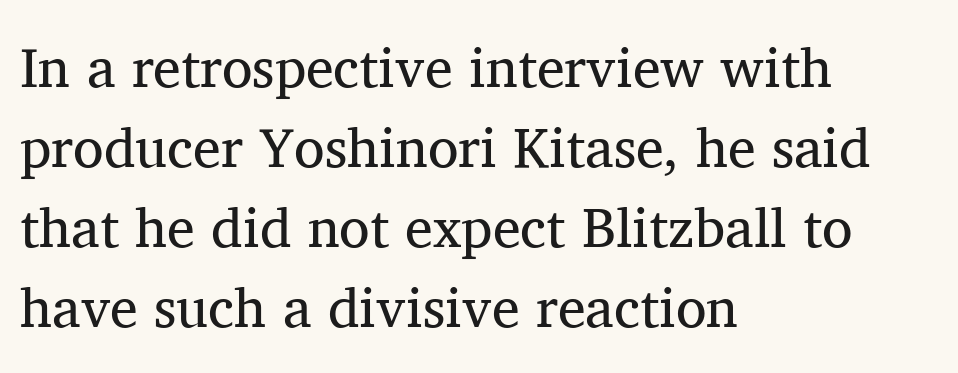
The image shows 56 px regular-weight serif type, upright; set left-aligned, normal line spacing (1.43x), normal letter spacing, not underlined; medium stroke contrast and a medium x-height.
